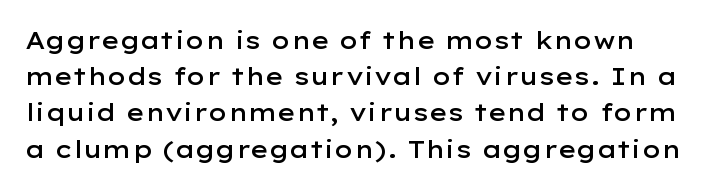
The image shows 24 px text type, upright; set normal line spacing (1.51x), normal letter spacing, not underlined.
